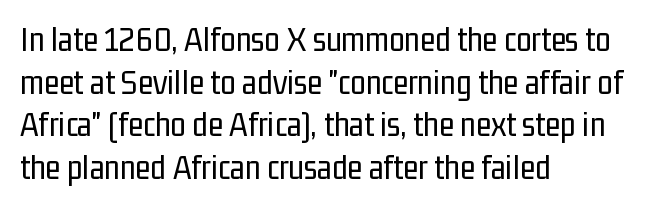
A bare baseline throughout the passage. The lettering stays uniformly vertical, giving the passage a roman look. Letterform terminals end flat and unadorned throughout the passage. The strokes are not fattened; the text isn't bold.
